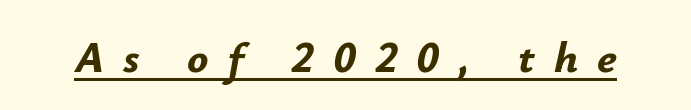
The image shows 44 px bold type, italic (leaning right); set unusually wide letter spacing (+0.43 em), underlined; low stroke contrast and a small x-height.
